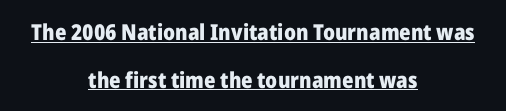
{"italic": "no", "bold": "yes", "underline": "yes", "align": "center", "line_spacing": "loose", "line_spacing_ratio": 2.16, "letter_spacing": "normal", "letter_spacing_em": 0.0, "glyph_px": 22}
